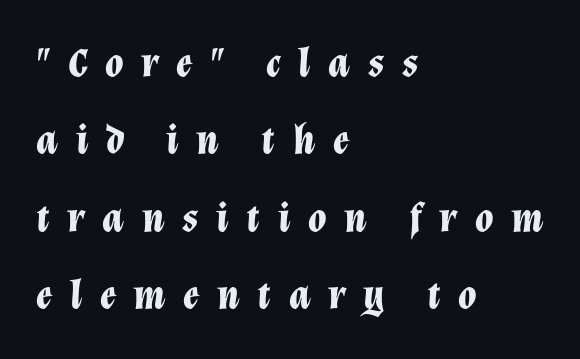
These lines are rendered in a variable-pitch font. Compared with typical body copy, the letter spacing here is much looser. Typographic density is high because the face is bold. The space beneath each line is pristine and unruled. The setting favours the left margin, as ordinary paragraphs usually do. Slant detected: the letters are inclined.
